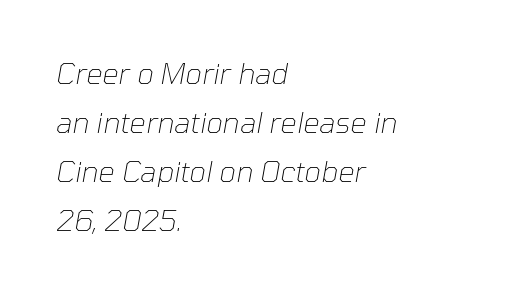
{"italic": "yes", "lean": "right", "slant_degrees": 10, "bold": "no", "weight": "thin", "width": "normal", "stroke_contrast": "low", "x_height": "medium", "monospaced": "no", "underline": "no", "align": "left", "line_spacing": "normal", "line_spacing_ratio": 1.69, "letter_spacing": "normal", "letter_spacing_em": 0.0, "glyph_px": 29}
